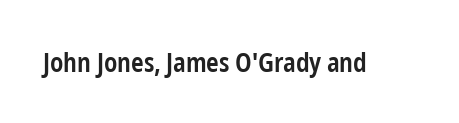
{"italic": "no", "bold": "semi", "underline": "no", "letter_spacing": "normal", "letter_spacing_em": 0.0, "glyph_px": 27}
